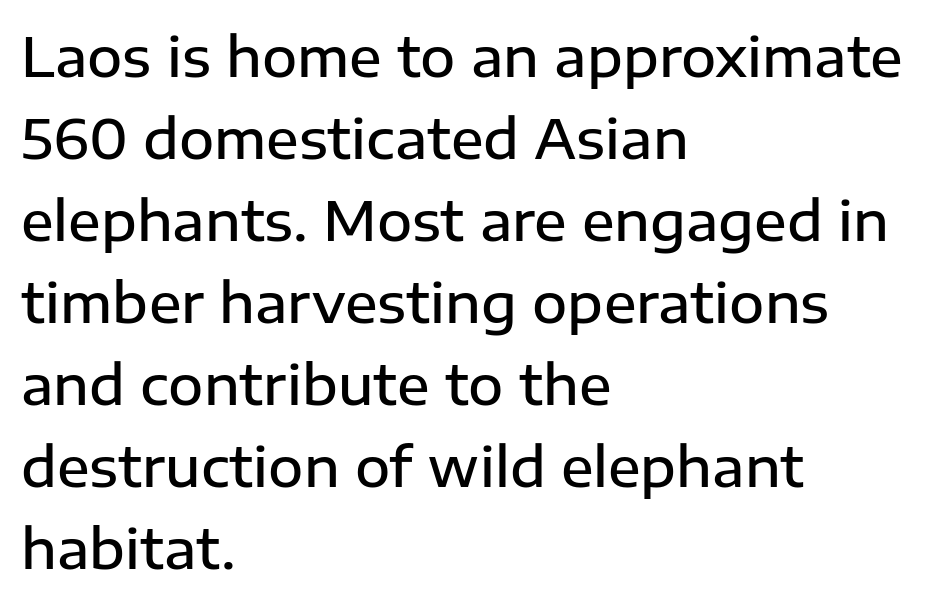
Letterform terminals end flat and unadorned throughout the passage. Looks like regular typesetting: each glyph gets only the width it needs. Compared with an ordinary text face, these strokes are moderately heavier — a semibold. Notice how descenders clear the ascenders below comfortably — that's standard leading. The typesetter chose a ragged-right arrangement here.
